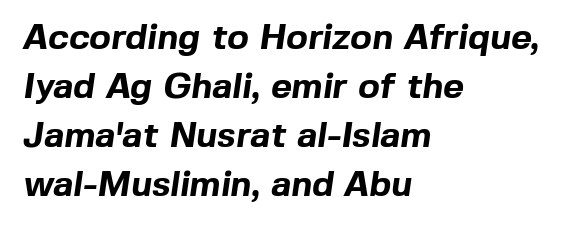
A classic flush-left, rag-right setting is used for this passage. Heavy-handed strokes throughout: this text is bold. A typesetter would call this proportional, since set widths differ per character. What kind of face is this? One without serifs — a sans. Underline: absent.
